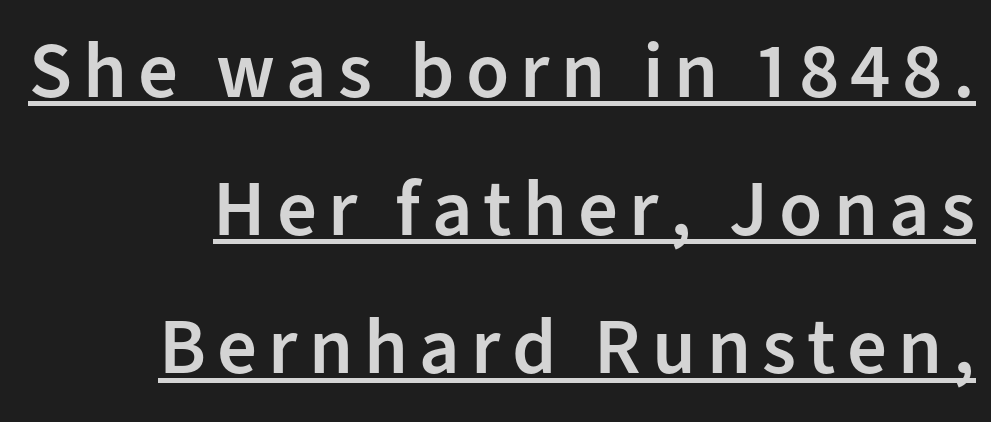
Q: Is the text bold? A: Semi-bold.
Q: Is the text italic (slanted)? A: No, it is upright.
Q: Is the typeface a serif or a sans-serif typeface? A: Sans-serif.
Q: Is the text underlined? A: Yes.
Q: How is the paragraph aligned? A: Right-aligned.
Q: Width (condensed, normal, or wide)? A: Normal.
Q: Stroke contrast? A: Low.
Q: x-height? A: Medium.
Q: Monospaced? A: No.
